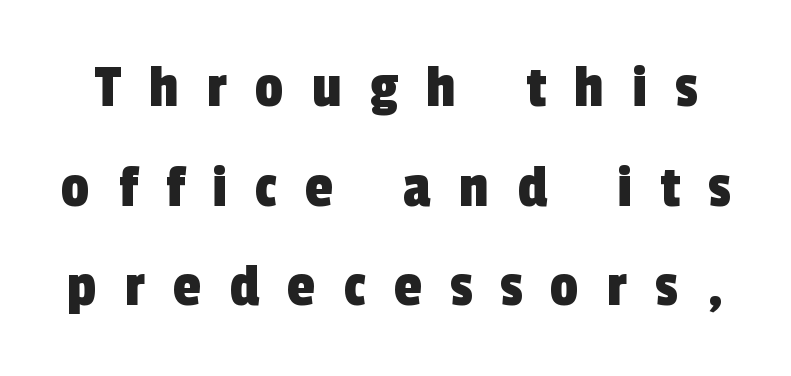
{"serif": "no", "width": "condensed", "x_height": "medium", "monospaced": "no", "underline": "no", "line_spacing": "normal", "line_spacing_ratio": 1.58, "letter_spacing": "wide", "letter_spacing_em": 0.45, "glyph_px": 63}
